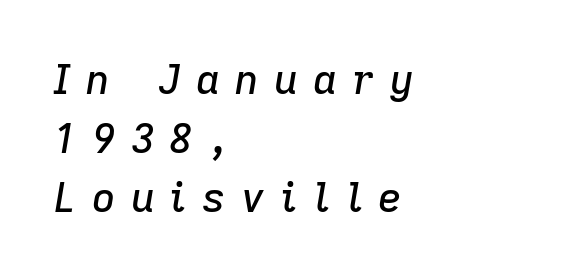
{"italic": "yes", "lean": "right", "slant_degrees": 9, "width": "normal", "stroke_contrast": "low", "x_height": "medium", "monospaced": "no", "underline": "no", "align": "left", "line_spacing": "normal", "line_spacing_ratio": 1.44, "letter_spacing": "wide", "letter_spacing_em": 0.37, "glyph_px": 41}
